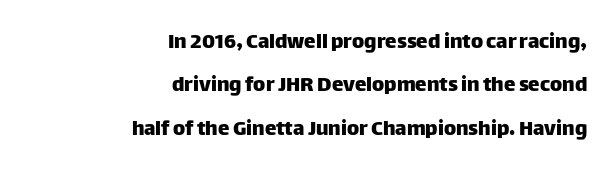
Honestly, the letter spacing is just normal — you wouldn't notice it. Unmarked baselines from the first word to the last. This sample uses an upright cut, with every glyph sitting square on the baseline. Where is the straight margin? On the right.
